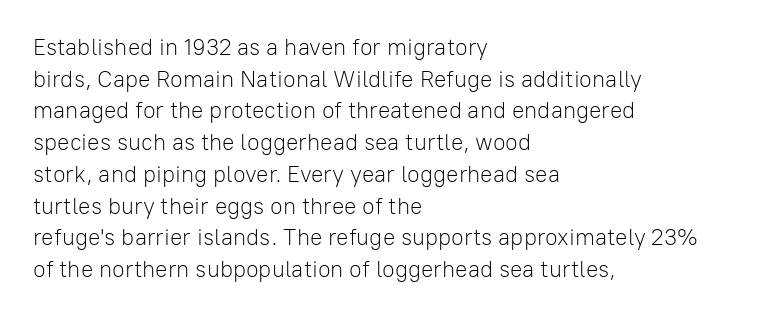
Q: Is the text bold? A: No.
Q: Is the text italic (slanted)? A: No, it is upright.
Q: Is the text underlined? A: No.
Q: How is the paragraph aligned? A: Left-aligned.
Q: Is the spacing between letters normal or unusually wide? A: Normal.
Q: Is the spacing between lines tight, normal or loose? A: Normal.
